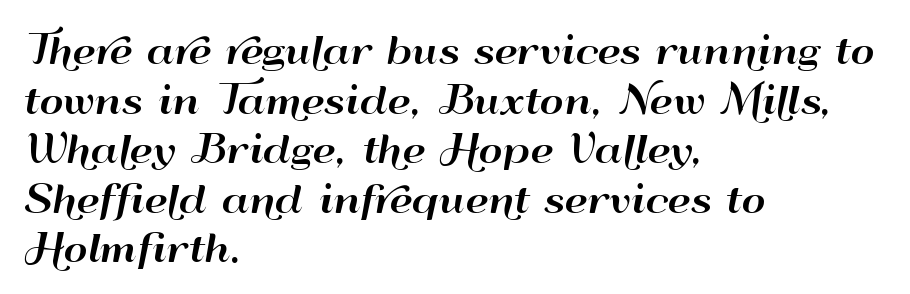
Q: Is the text italic (slanted)? A: Yes.
Q: Is the typeface a serif or a sans-serif typeface? A: Sans-serif.
Q: Is the text underlined? A: No.
Q: How is the paragraph aligned? A: Left-aligned.
Q: Is the spacing between letters normal or unusually wide? A: Normal.
Q: Is the spacing between lines tight, normal or loose? A: Normal.
Q: Width (condensed, normal, or wide)? A: Wide.
Q: Stroke contrast? A: High.
Q: x-height? A: Small.
Q: Monospaced? A: No.
